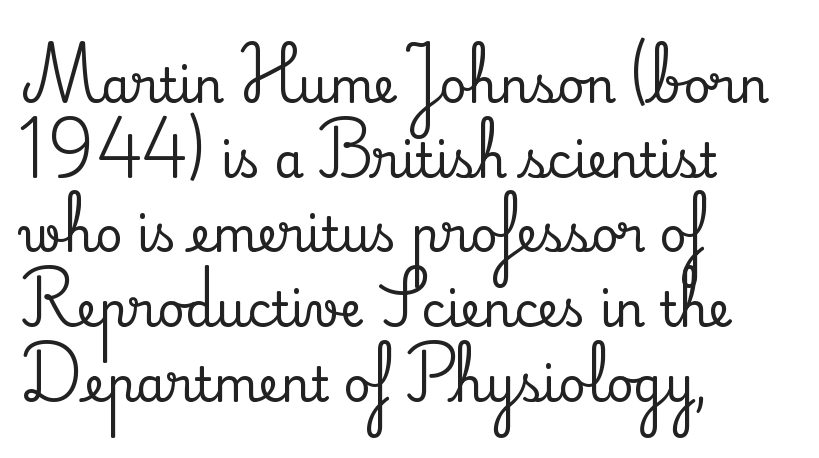
Q: Is the text italic (slanted)? A: No, it is upright.
Q: Is the typeface a serif or a sans-serif typeface? A: Serif.
Q: Is the text underlined? A: No.
Q: How is the paragraph aligned? A: Left-aligned.
Q: Is the spacing between letters normal or unusually wide? A: Normal.
Q: Is the spacing between lines tight, normal or loose? A: Normal.
Q: Width (condensed, normal, or wide)? A: Normal.
Q: Stroke contrast? A: Medium.
Q: x-height? A: Small.
Q: Monospaced? A: No.
